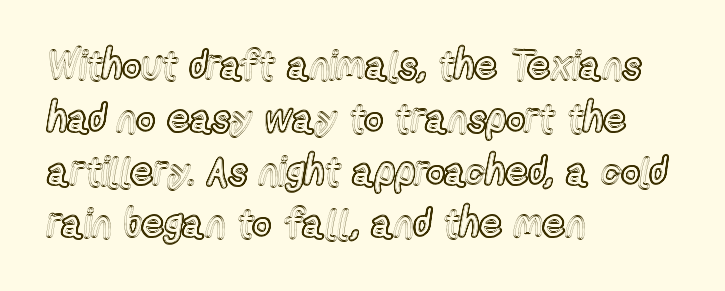
Q: Is the text italic (slanted)? A: Yes.
Q: Is the text underlined? A: No.
Q: How is the paragraph aligned? A: Left-aligned.
Q: Is the spacing between letters normal or unusually wide? A: Normal.
Q: Is the spacing between lines tight, normal or loose? A: Normal.
Q: Width (condensed, normal, or wide)? A: Condensed.
Q: x-height? A: Medium.
Q: Monospaced? A: No.
